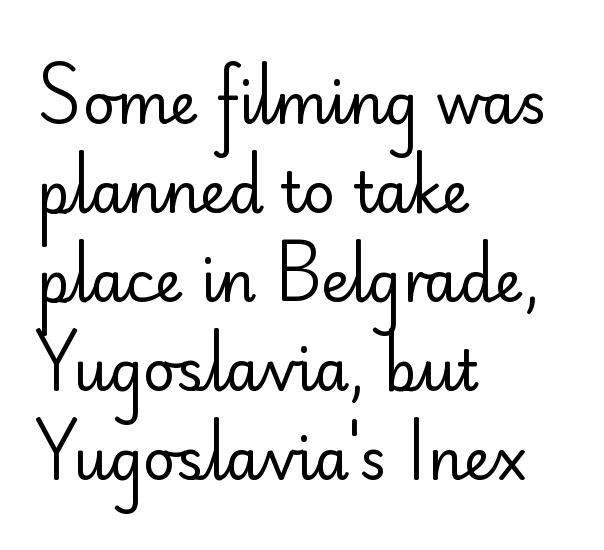
{"serif": "no", "italic": "no", "bold": "no", "weight": "regular", "width": "normal", "stroke_contrast": "low", "x_height": "small", "monospaced": "no", "underline": "no", "align": "left", "line_spacing": "normal", "line_spacing_ratio": 1.59, "letter_spacing": "normal", "letter_spacing_em": 0.0, "glyph_px": 56}
